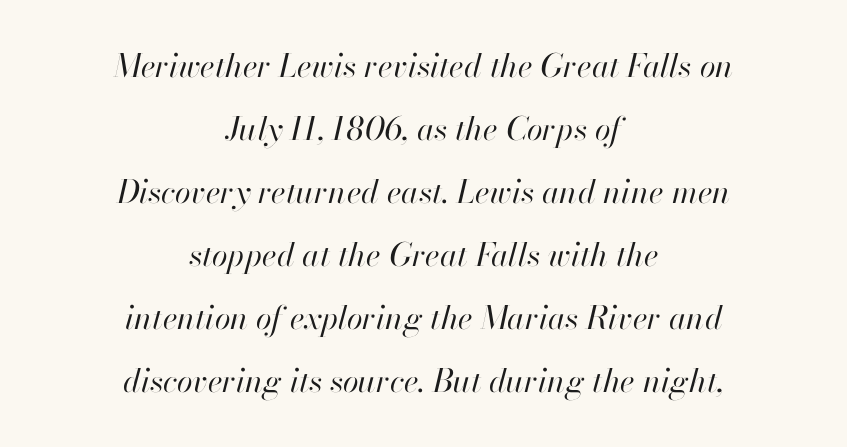
The image shows 32 px regular-weight type, italic (leaning right); set centered, loose line spacing (1.97x), normal letter spacing, not underlined; high stroke contrast and a small x-height.
